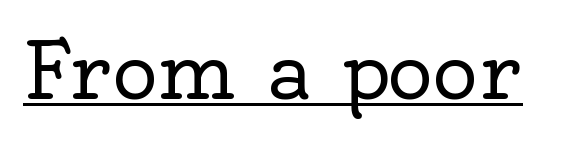
Italic? Not at all — the glyphs are vertical. On a weight scale, this lands at 450 or below. Characters follow at the spacing the type designer built in. This rendering features underlined lettering.
